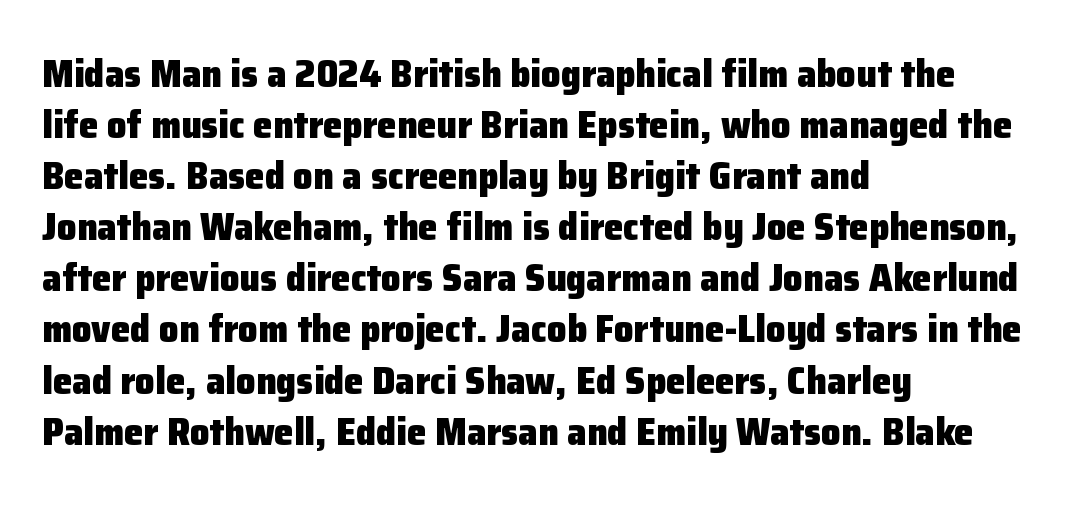
A typesetter would mark this as roman, not italic. Every letter is thick-stroked: bold, no question. Alignment: flush left. The type family on display is of the sans-serif kind. Each new line begins a customary step beneath the previous one. Decoration check: the copy has no underline.
